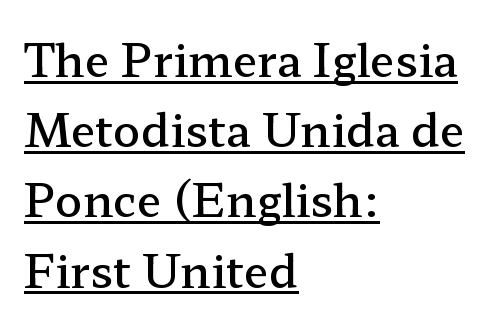
The image shows 45 px semibold, wide serif type, upright; set left-aligned, normal line spacing (1.56x), normal letter spacing, underlined; low stroke contrast and a medium x-height.
